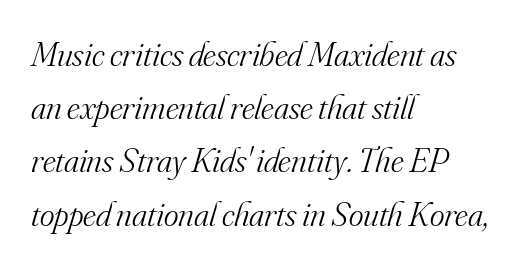
Q: Is the text bold? A: No.
Q: Is the text italic (slanted)? A: Yes, it leans right by about 16 degrees.
Q: Is the typeface a serif or a sans-serif typeface? A: Serif.
Q: Is the text underlined? A: No.
Q: How is the paragraph aligned? A: Left-aligned.
Q: Is the spacing between letters normal or unusually wide? A: Normal.
Q: Is the spacing between lines tight, normal or loose? A: Normal.
Q: Width (condensed, normal, or wide)? A: Normal.
Q: Stroke contrast? A: Medium.
Q: x-height? A: Small.
Q: Monospaced? A: No.
